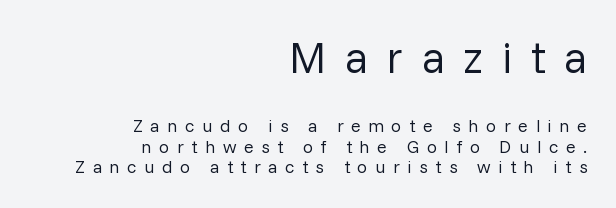
The image shows 44 px regular-weight sans-serif type, upright; set right-aligned, tight line spacing (1.14x), unusually wide letter spacing (+0.42 em), not underlined; the first (top) block is 2.44x larger; low stroke contrast and a medium x-height.
